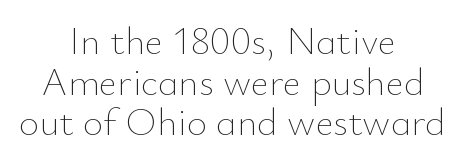
{"italic": "no", "bold": "no", "weight": "thin", "width": "normal", "stroke_contrast": "low", "x_height": "small", "monospaced": "no", "underline": "no", "align": "center", "line_spacing": "tight", "line_spacing_ratio": 1.04, "letter_spacing": "normal", "letter_spacing_em": 0.0, "glyph_px": 39}
